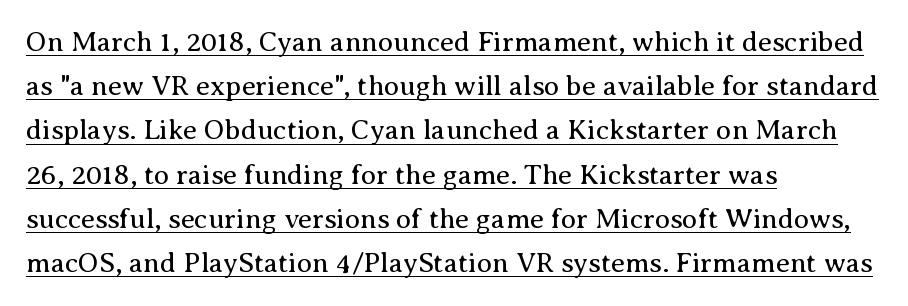
The face used here is proportionally spaced, like ordinary book or web type. Horizontal alignment here is leftward, the default for most running prose. What decoration does the sample have? An underline. Rows of type keep a routine distance in the vertical direction. This is roman type, the default non-slanted kind.
